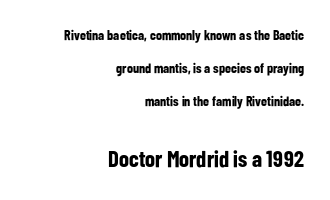
{"italic": "no", "bold": "yes", "underline": "no", "align": "right", "line_spacing": "loose", "line_spacing_ratio": 2.37, "letter_spacing": "normal", "letter_spacing_em": 0.0, "larger_block": "second", "size_ratio": 1.64, "glyph_px": 23}
